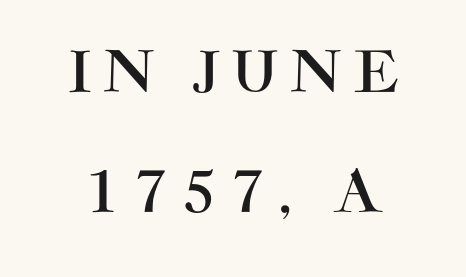
Q: Is the text italic (slanted)? A: No, it is upright.
Q: Is the typeface a serif or a sans-serif typeface? A: Sans-serif.
Q: Is the text underlined? A: No.
Q: Is the spacing between letters normal or unusually wide? A: Unusually wide.
Q: Is the spacing between lines tight, normal or loose? A: Loose.
Q: Width (condensed, normal, or wide)? A: Normal.
Q: Stroke contrast? A: High.
Q: x-height? A: Large.
Q: Monospaced? A: No.
